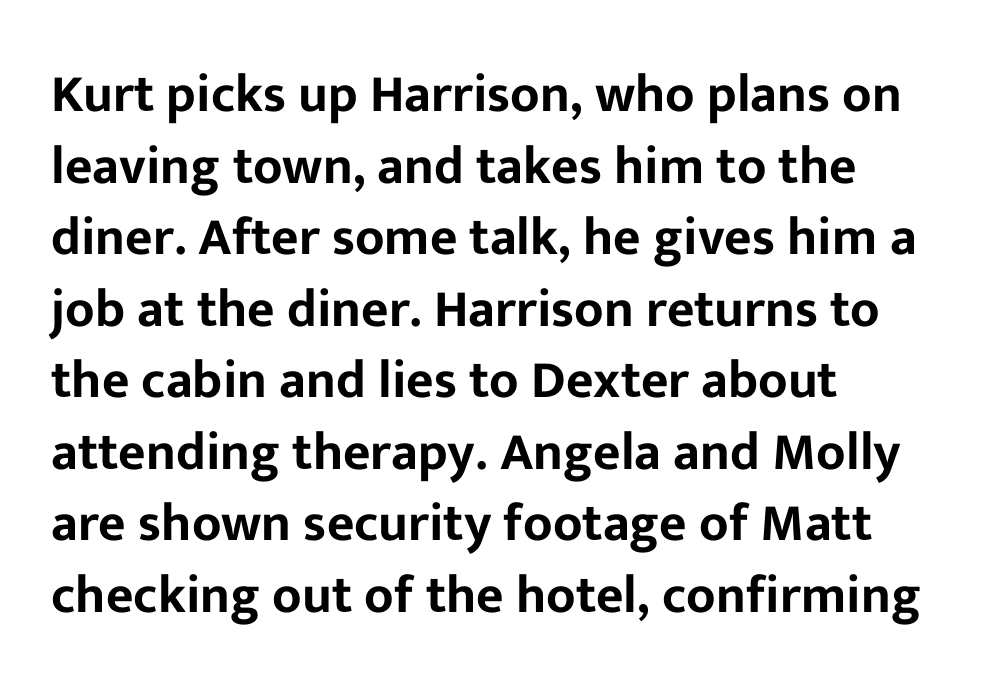
{"serif": "no", "italic": "no", "width": "normal", "stroke_contrast": "low", "x_height": "medium", "monospaced": "no", "underline": "no", "align": "left", "line_spacing": "normal", "line_spacing_ratio": 1.35, "letter_spacing": "normal", "letter_spacing_em": 0.0, "glyph_px": 53}
